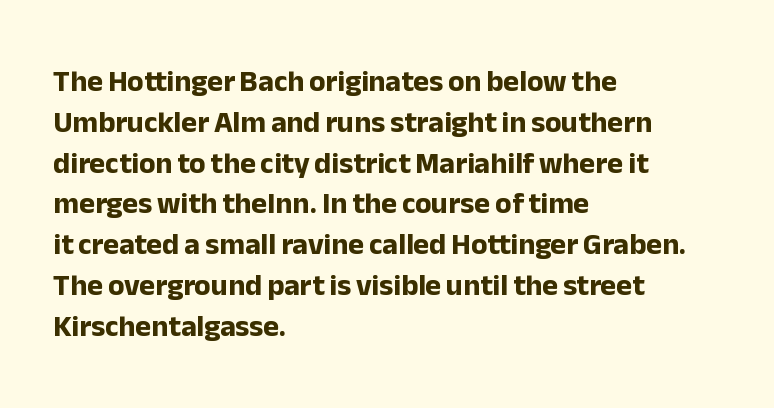
Q: Is the text bold? A: Yes.
Q: Is the text italic (slanted)? A: No, it is upright.
Q: Is the typeface a serif or a sans-serif typeface? A: Sans-serif.
Q: Is the text underlined? A: No.
Q: How is the paragraph aligned? A: Left-aligned.
Q: Is the spacing between letters normal or unusually wide? A: Normal.
Q: Is the spacing between lines tight, normal or loose? A: Normal.
Q: Width (condensed, normal, or wide)? A: Normal.
Q: Stroke contrast? A: Low.
Q: x-height? A: Medium.
Q: Monospaced? A: No.
